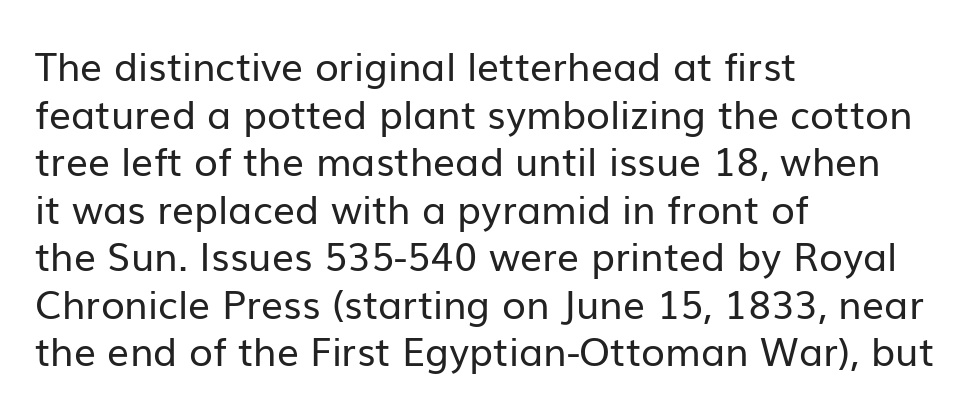
Q: Is the text bold? A: No.
Q: Is the text italic (slanted)? A: No, it is upright.
Q: Is the typeface a serif or a sans-serif typeface? A: Sans-serif.
Q: Is the text underlined? A: No.
Q: How is the paragraph aligned? A: Left-aligned.
Q: Is the spacing between letters normal or unusually wide? A: Normal.
Q: Width (condensed, normal, or wide)? A: Normal.
Q: Stroke contrast? A: Low.
Q: x-height? A: Medium.
Q: Monospaced? A: No.
